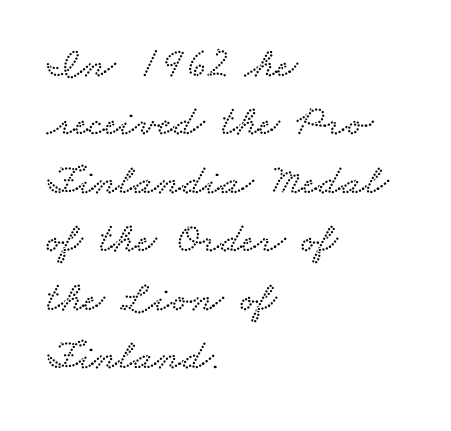
The glyphs in this specimen are seriffed. Students, note that the glyphs here touch the page at normal intervals. One-word summary of the alignment: left. Note the varied advance widths — an 'i' is clearly narrower than an 'm'.
